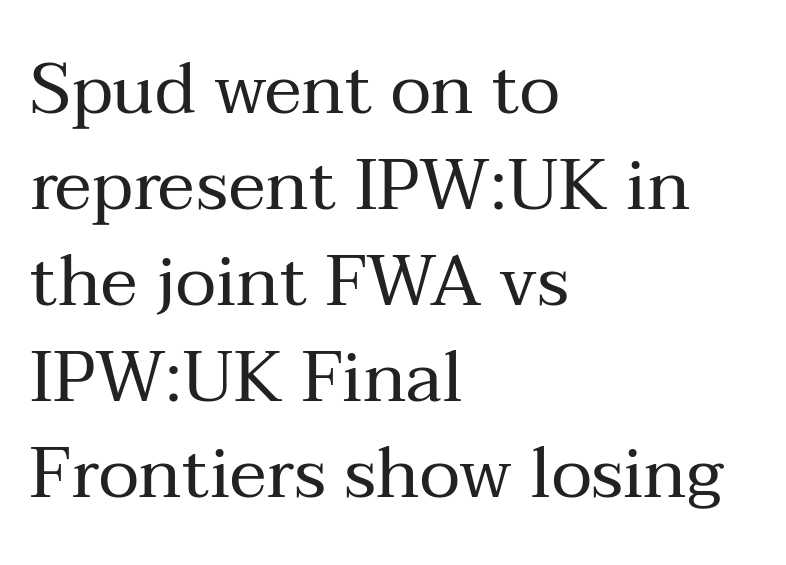
Reading down the column, the eye jumps a familiar distance to each next line. Do the letters lean? They stand straight. The passage shown is typed in a proportional face where columns would drift. Reading down the block, your eye returns to a fixed left position each line.
